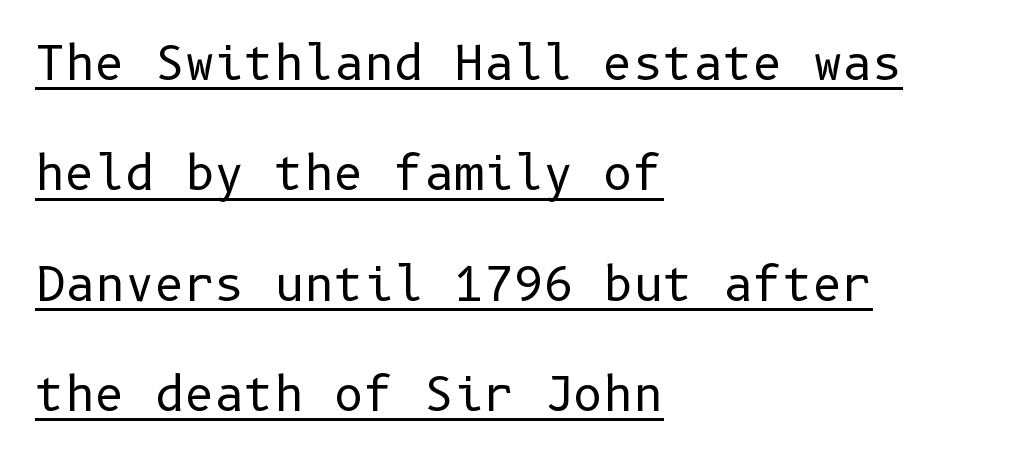
{"serif": "no", "italic": "no", "bold": "no", "weight": "regular", "width": "normal", "stroke_contrast": "low", "x_height": "medium", "underline": "yes", "align": "left", "line_spacing": "loose", "line_spacing_ratio": 2.4, "letter_spacing": "normal", "letter_spacing_em": 0.0, "glyph_px": 46}
